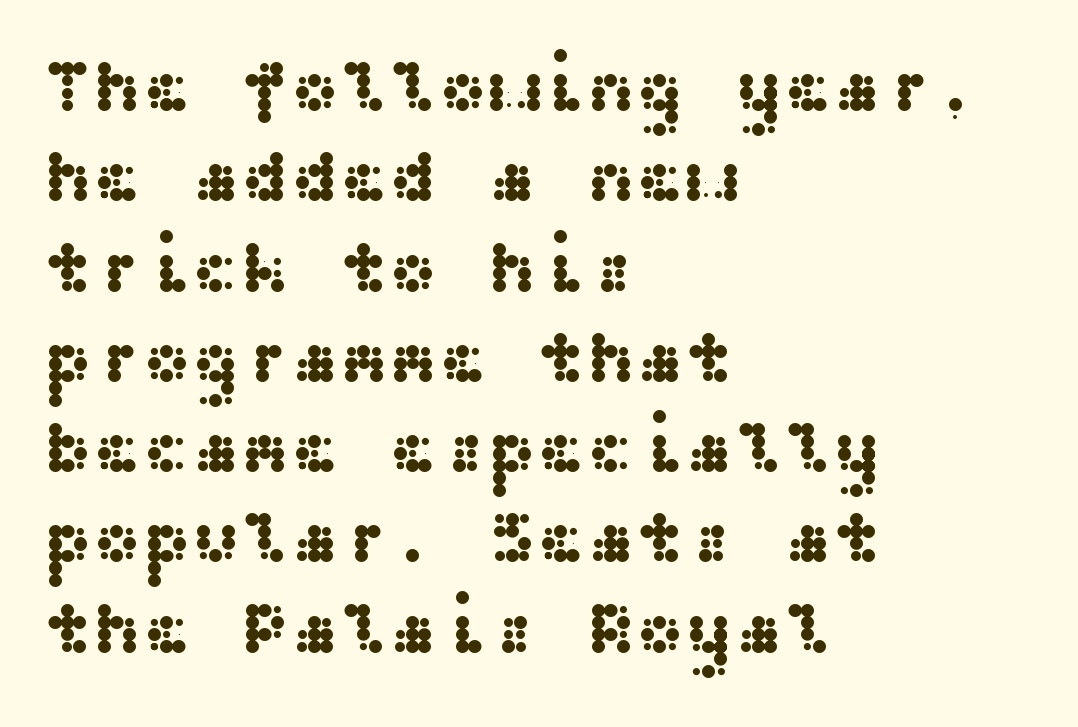
Glyph-to-glyph distance matches everyday printed text. Horizontally, the lines are justified to the leading edge only. Grotesque or geometric, the face here clearly has no serifs. The space directly below the letters is spotless. This is roman type, the default non-slanted kind.
